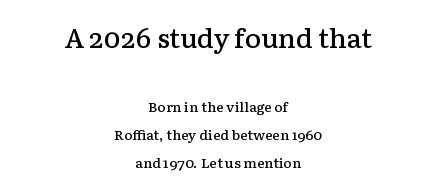
{"italic": "no", "bold": "semi", "underline": "no", "align": "center", "line_spacing": "loose", "line_spacing_ratio": 2.01, "letter_spacing": "normal", "letter_spacing_em": 0.0, "larger_block": "first", "size_ratio": 1.93, "glyph_px": 27}
